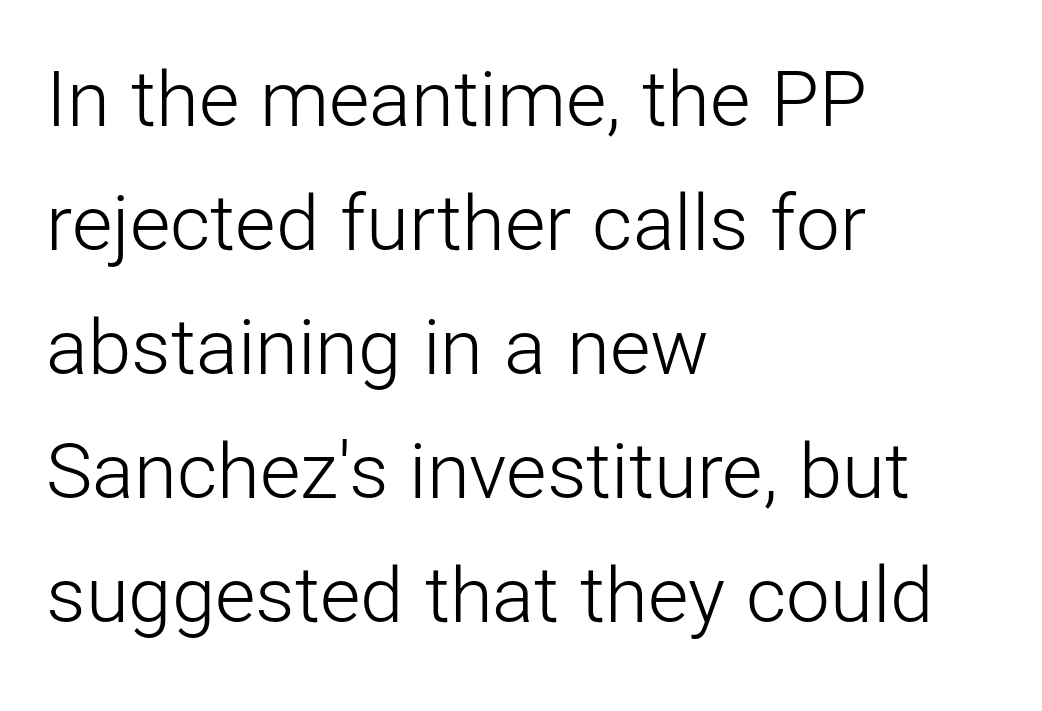
The axis of the letterforms is exactly vertical. The lines sit at an ordinary, default distance from one another. Horizontally, the lines are justified to the leading edge only. No extra tracking has been applied to these lines.
